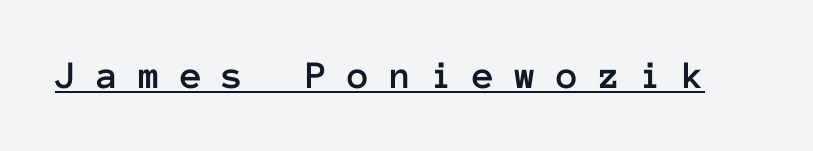
Q: Is the text italic (slanted)? A: No, it is upright.
Q: Is the text underlined? A: Yes.
Q: Is the spacing between letters normal or unusually wide? A: Unusually wide.
Q: Width (condensed, normal, or wide)? A: Normal.
Q: Stroke contrast? A: Low.
Q: x-height? A: Medium.
Q: Monospaced? A: Yes.
